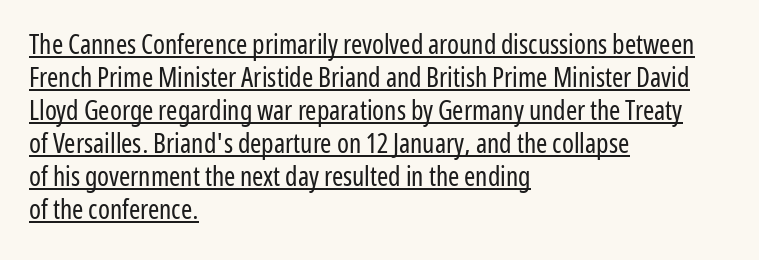
Q: Is the text bold? A: No.
Q: Is the text italic (slanted)? A: No, it is upright.
Q: Is the text underlined? A: Yes.
Q: How is the paragraph aligned? A: Left-aligned.
Q: Is the spacing between letters normal or unusually wide? A: Normal.
